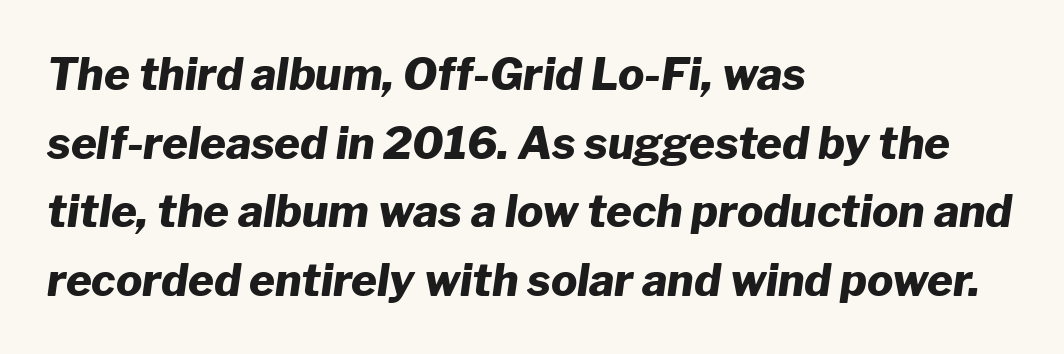
The area under the type is left untouched. You'd pick this weight for a headline — it's a proper bold. The lines sit at an ordinary, default distance from one another. Is the block centered? No — it sits flush against the left margin. The face used here is proportionally spaced, like ordinary book or web type. Glyph-to-glyph distance matches everyday printed text.
